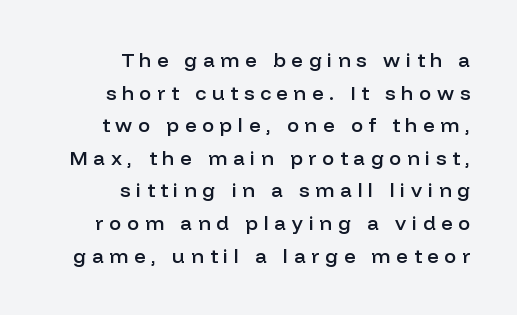
{"italic": "no", "bold": "semi", "underline": "no", "align": "right", "line_spacing": "normal", "line_spacing_ratio": 1.63, "letter_spacing": "wide", "letter_spacing_em": 0.29, "glyph_px": 20}
